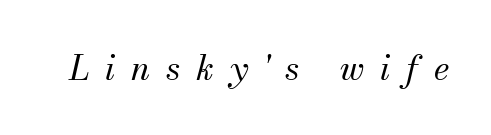
{"serif": "yes", "italic": "yes", "lean": "right", "slant_degrees": 13, "bold": "no", "weight": "regular", "width": "normal", "stroke_contrast": "medium", "x_height": "small", "monospaced": "no", "underline": "no", "letter_spacing": "wide", "letter_spacing_em": 0.47, "glyph_px": 34}
